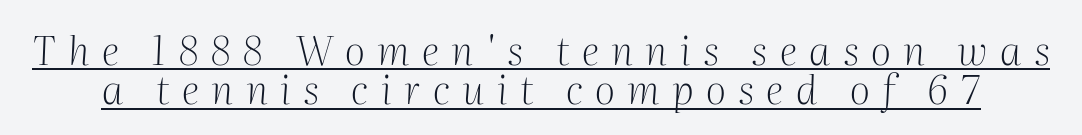
Q: Is the text bold? A: No.
Q: Is the text italic (slanted)? A: Yes, it leans right by about 2 degrees.
Q: Is the typeface a serif or a sans-serif typeface? A: Serif.
Q: Is the text underlined? A: Yes.
Q: Is the spacing between letters normal or unusually wide? A: Unusually wide.
Q: Is the spacing between lines tight, normal or loose? A: Tight.
Q: Width (condensed, normal, or wide)? A: Normal.
Q: Stroke contrast? A: Medium.
Q: x-height? A: Medium.
Q: Monospaced? A: No.
